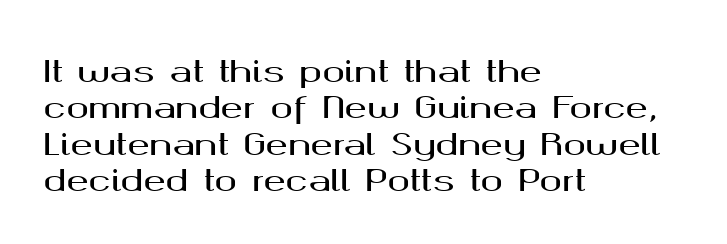
The image shows 30 px wide sans-serif type, upright; set left-aligned, line spacing 1.21x, normal letter spacing, not underlined; medium stroke contrast and a medium x-height.
